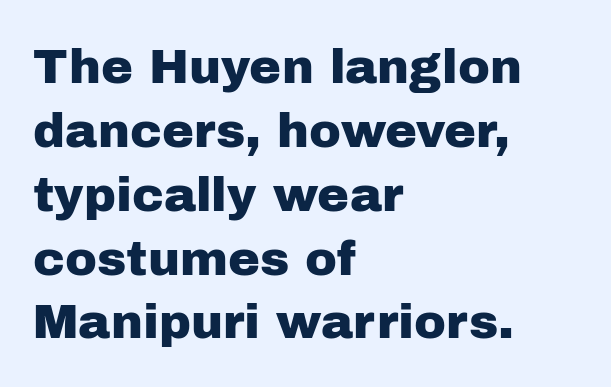
{"serif": "no", "italic": "no", "width": "normal", "stroke_contrast": "low", "x_height": "medium", "monospaced": "no", "underline": "no", "align": "left", "line_spacing": "normal", "line_spacing_ratio": 1.33, "letter_spacing": "normal", "letter_spacing_em": 0.0, "glyph_px": 48}
